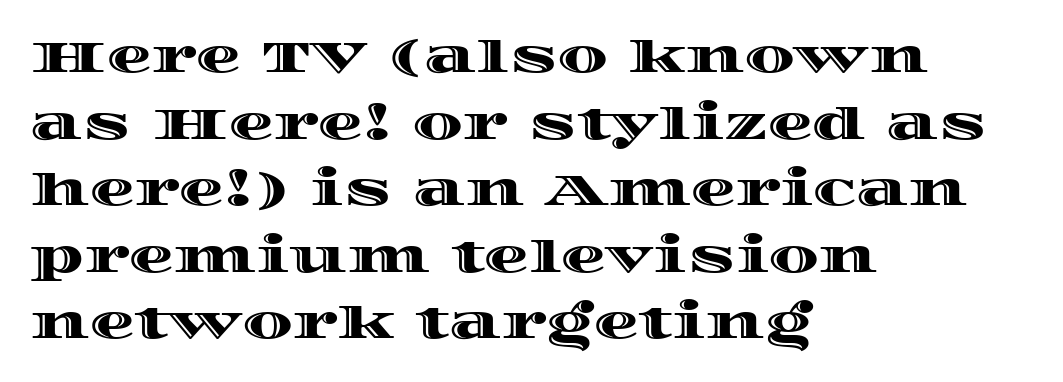
Q: Is the text italic (slanted)? A: No, it is upright.
Q: Is the text underlined? A: No.
Q: How is the paragraph aligned? A: Left-aligned.
Q: Is the spacing between letters normal or unusually wide? A: Normal.
Q: Is the spacing between lines tight, normal or loose? A: Normal.
Q: Width (condensed, normal, or wide)? A: Wide.
Q: x-height? A: Large.
Q: Monospaced? A: No.
